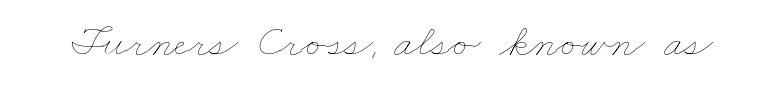
The font sits on the lighter half of the weight spectrum, regular included. Decoration check: the copy has no underline. Short note: letters normally spaced. Spacing verdict: proportional, widths tailored to each character.
